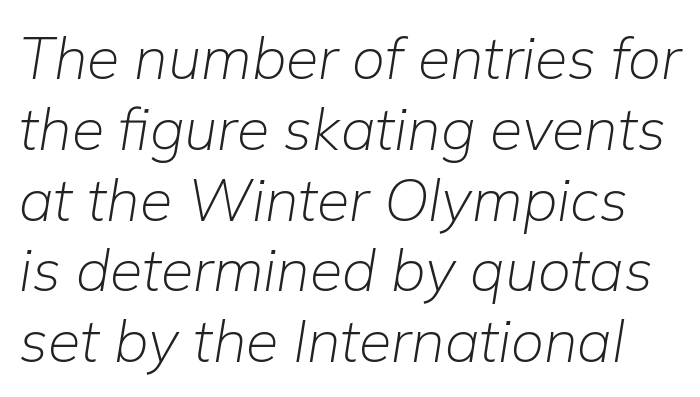
The image shows 59 px light type, italic (leaning right); set line spacing 1.2x, normal letter spacing, not underlined; low stroke contrast and a medium x-height.
